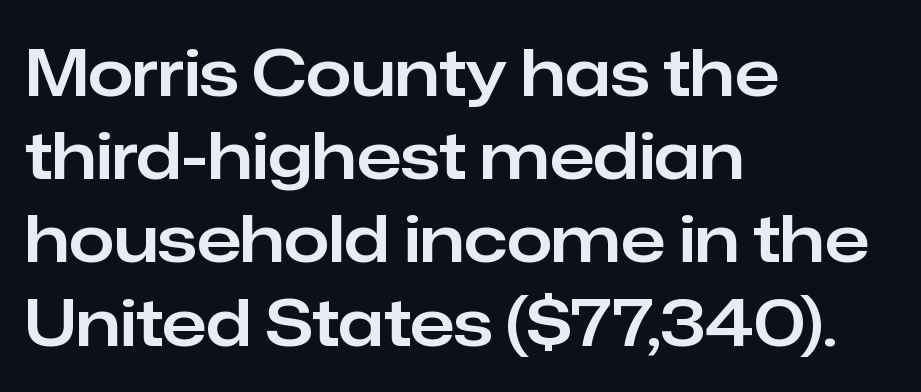
Q: Is the text italic (slanted)? A: No, it is upright.
Q: Is the typeface a serif or a sans-serif typeface? A: Sans-serif.
Q: Is the text underlined? A: No.
Q: How is the paragraph aligned? A: Left-aligned.
Q: Is the spacing between letters normal or unusually wide? A: Normal.
Q: Is the spacing between lines tight, normal or loose? A: Normal.
Q: Width (condensed, normal, or wide)? A: Normal.
Q: Stroke contrast? A: Low.
Q: x-height? A: Medium.
Q: Monospaced? A: No.
